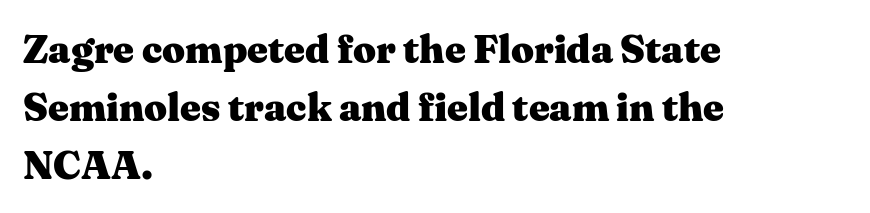
Q: Is the text bold? A: Yes.
Q: Is the text italic (slanted)? A: No, it is upright.
Q: Is the typeface a serif or a sans-serif typeface? A: Serif.
Q: Is the text underlined? A: No.
Q: How is the paragraph aligned? A: Left-aligned.
Q: Is the spacing between letters normal or unusually wide? A: Normal.
Q: Is the spacing between lines tight, normal or loose? A: Normal.
Q: Width (condensed, normal, or wide)? A: Wide.
Q: Stroke contrast? A: Medium.
Q: x-height? A: Medium.
Q: Monospaced? A: No.
